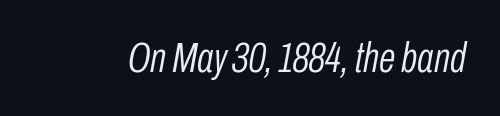
The image shows 43 px light, condensed type, italic (leaning right); set normal letter spacing, not underlined; low stroke contrast and a medium x-height.
